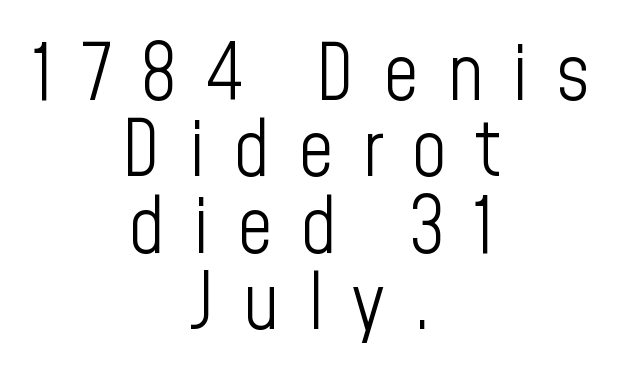
The image shows 78 px light, condensed sans-serif type, upright; set centered, tight line spacing (0.98x), unusually wide letter spacing (+0.36 em), not underlined; low stroke contrast and a medium x-height.
